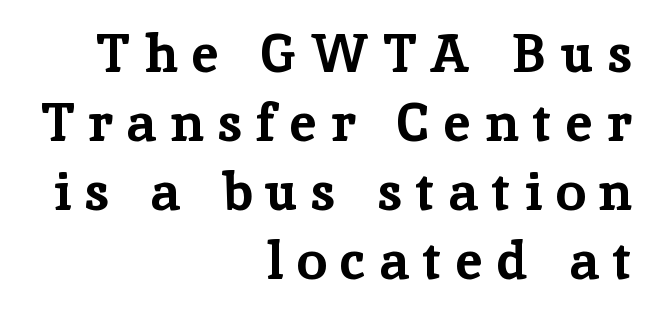
Type without underlining. I'd describe the lettering as bold — thick and assertive. Each new line begins a customary step beneath the previous one. A flush-right, rag-left setting is used for this passage. The typeface chosen for these lines features serifs. Observe the wide spacing: letters keep a clear distance from each other.
